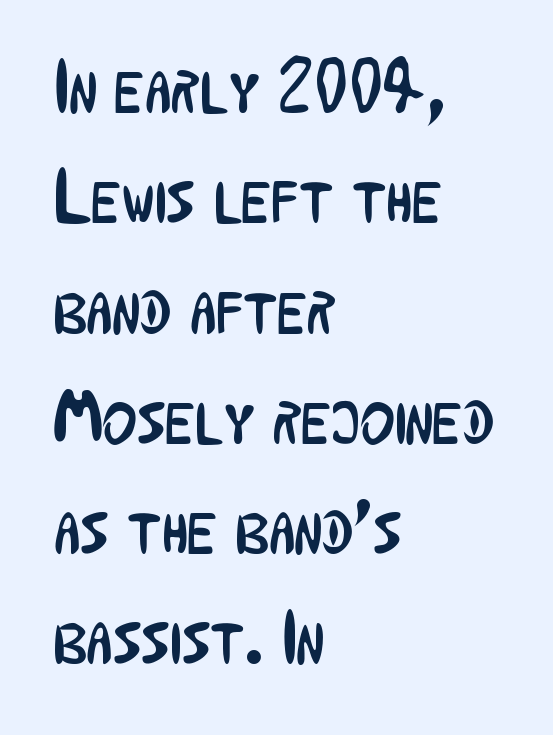
{"serif": "no", "italic": "no", "bold": "no", "weight": "regular", "width": "condensed", "stroke_contrast": "low", "x_height": "medium", "monospaced": "no", "underline": "no", "align": "left", "line_spacing": "normal", "line_spacing_ratio": 1.49, "letter_spacing": "normal", "letter_spacing_em": 0.0, "glyph_px": 74}
